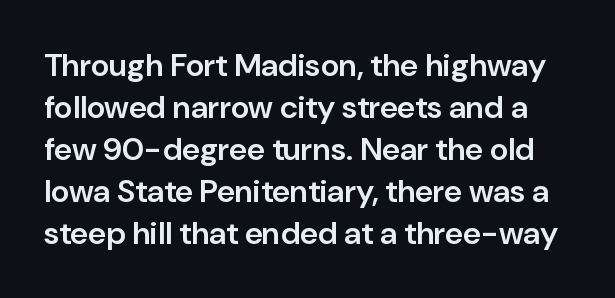
The image shows 32 px semibold sans-serif type, upright; set normal line spacing (1.31x), normal letter spacing, not underlined; low stroke contrast and a medium x-height.
